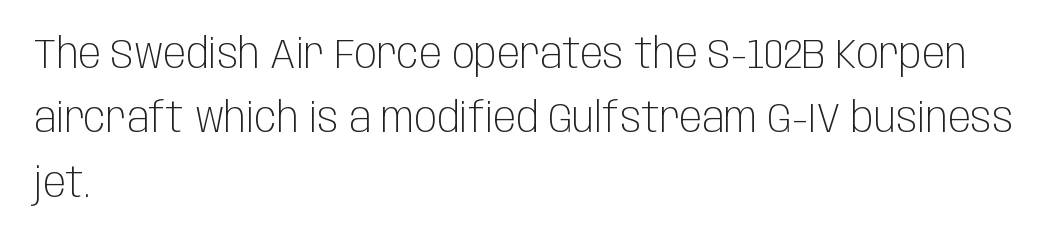
{"serif": "no", "italic": "no", "bold": "no", "weight": "light", "width": "condensed", "stroke_contrast": "low", "x_height": "large", "monospaced": "no", "underline": "no", "align": "left", "line_spacing": "normal", "line_spacing_ratio": 1.53, "letter_spacing": "normal", "letter_spacing_em": 0.0, "glyph_px": 42}
